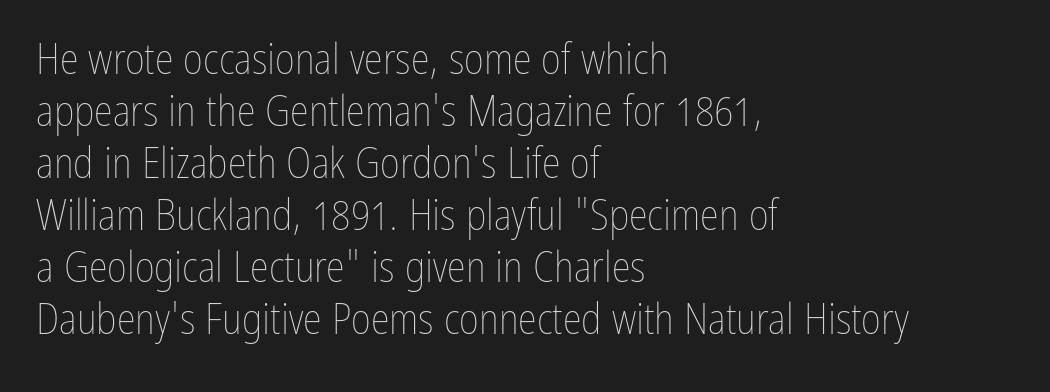
Q: Is the text bold? A: No.
Q: Is the text italic (slanted)? A: No, it is upright.
Q: Is the text underlined? A: No.
Q: How is the paragraph aligned? A: Left-aligned.
Q: Is the spacing between letters normal or unusually wide? A: Normal.
Q: Width (condensed, normal, or wide)? A: Condensed.
Q: Stroke contrast? A: Low.
Q: x-height? A: Medium.
Q: Monospaced? A: No.
